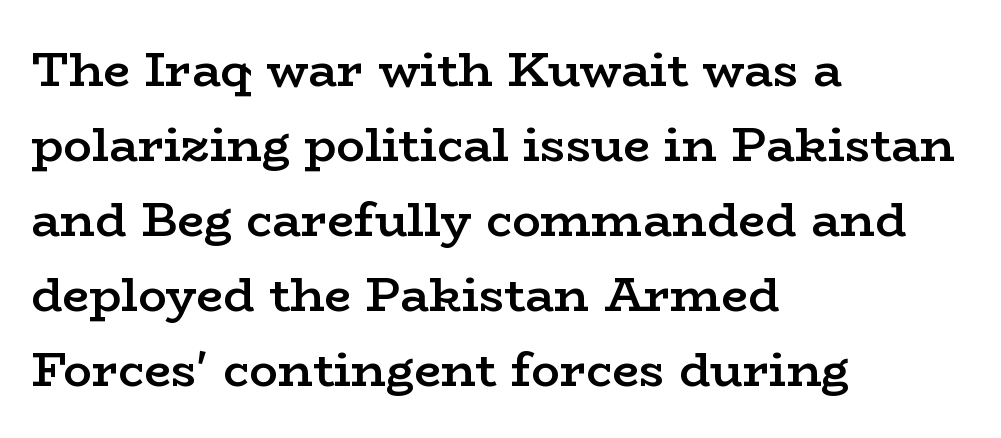
Character widths vary here, with narrow letters taking less room than wide ones. Summary of weight: moderately heavy, a semibold. Regular leading. Reading down the block, your eye returns to a fixed left position each line. Each letter's strokes conclude with small projecting serifs.
